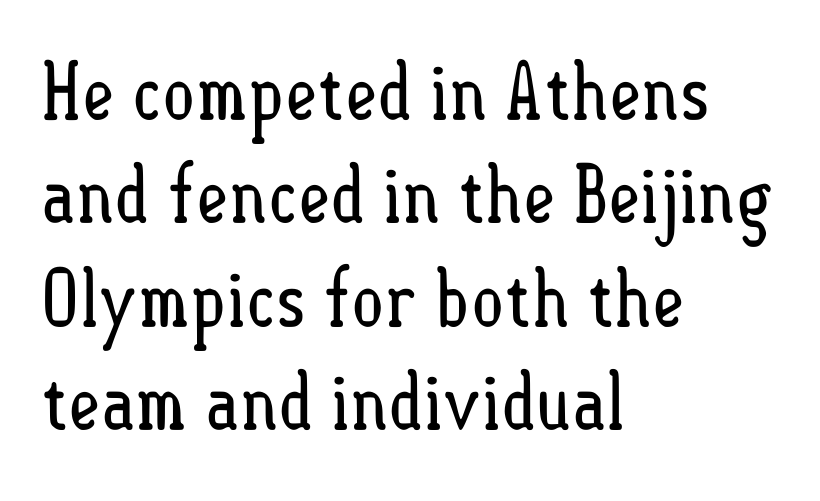
The image shows 79 px regular-weight, condensed type, upright; set left-aligned, normal line spacing (1.31x), normal letter spacing, not underlined; low stroke contrast and a small x-height.
